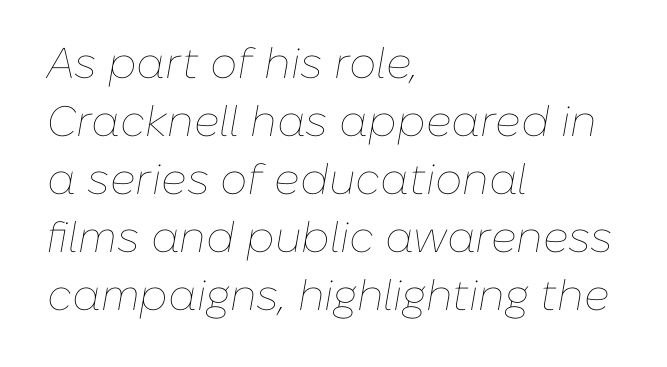
The image shows 43 px thin type, italic (leaning right); set left-aligned, normal line spacing (1.35x), normal letter spacing, not underlined; low stroke contrast and a medium x-height.
